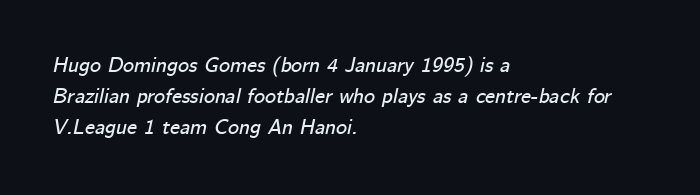
Regarding leading, the lines here are spaced in the standard way. An italicized treatment has been applied to the whole sample. This rendering features lettering with no underline. Caption: multi-line text, flush left, ragged right. The gaps between neighbouring characters are ordinary and unremarkable.
